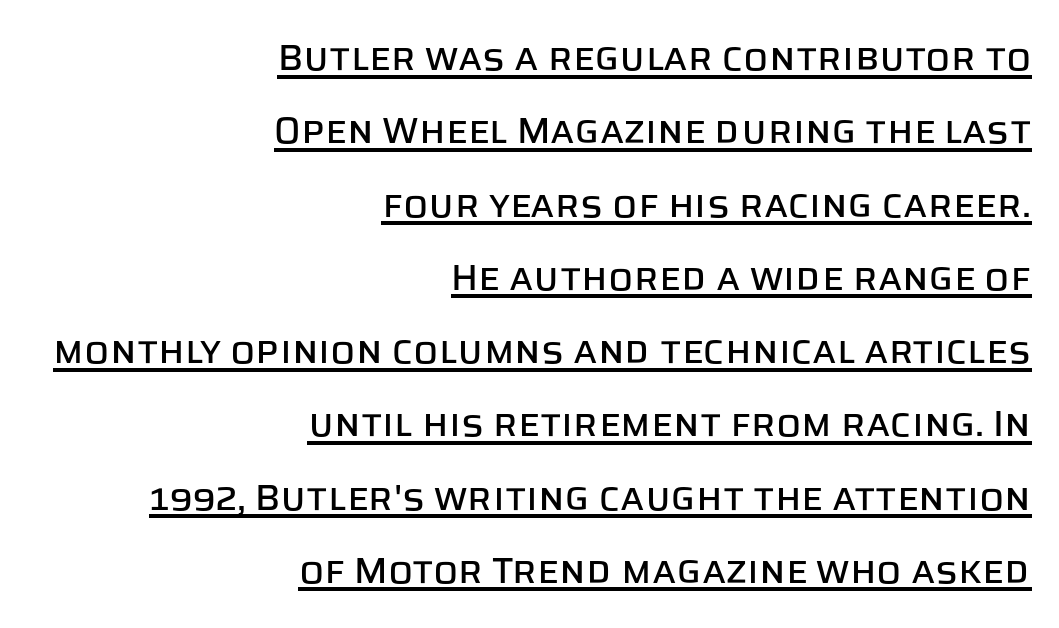
{"serif": "no", "italic": "no", "width": "normal", "stroke_contrast": "low", "x_height": "large", "monospaced": "no", "underline": "yes", "align": "right", "line_spacing": "loose", "line_spacing_ratio": 1.98, "letter_spacing": "normal", "letter_spacing_em": 0.0, "glyph_px": 37}
